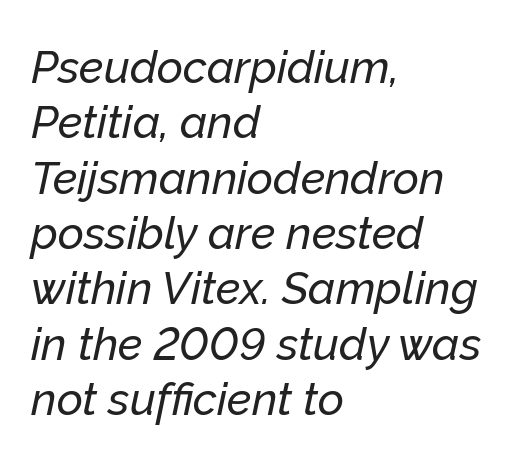
Q: Is the text italic (slanted)? A: Yes, it leans right by about 12 degrees.
Q: Is the text underlined? A: No.
Q: How is the paragraph aligned? A: Left-aligned.
Q: Is the spacing between letters normal or unusually wide? A: Normal.
Q: Width (condensed, normal, or wide)? A: Normal.
Q: Stroke contrast? A: Low.
Q: x-height? A: Medium.
Q: Monospaced? A: No.
